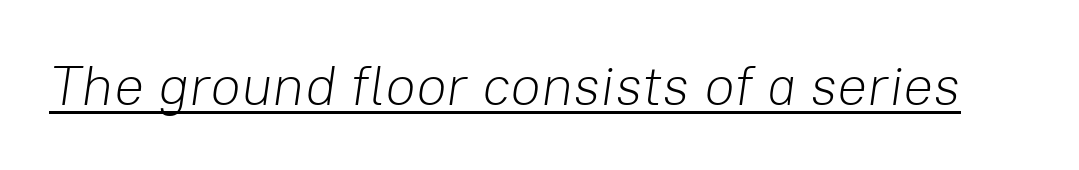
{"italic": "yes", "lean": "right", "slant_degrees": 8, "bold": "no", "weight": "light", "width": "normal", "stroke_contrast": "low", "x_height": "medium", "monospaced": "no", "underline": "yes", "letter_spacing": "normal", "letter_spacing_em": 0.0, "glyph_px": 56}
